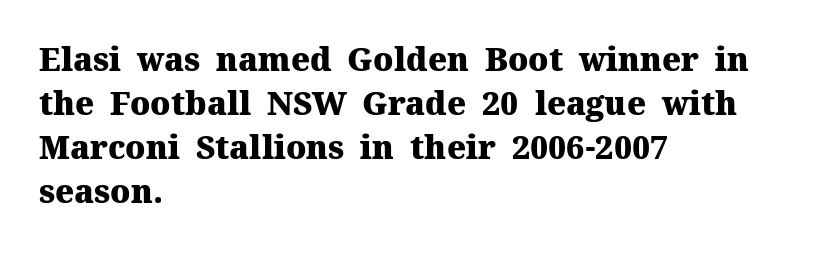
The image shows 32 px heavy serif type, upright; set left-aligned, normal line spacing (1.38x), normal letter spacing, not underlined; medium stroke contrast and a medium x-height.
